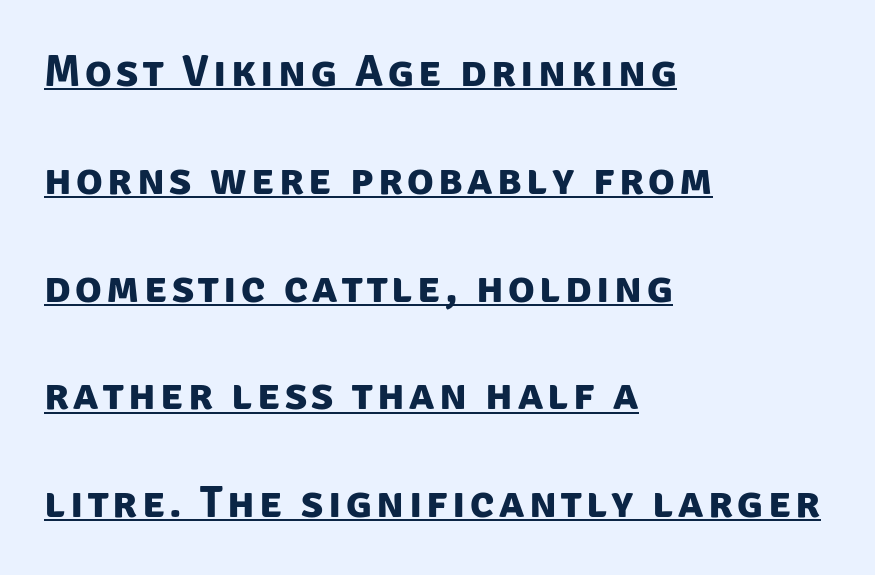
What decoration does the sample have? An underline. All the whitespace from short lines collects on the right. Whoever set this chose breathing room over compactness in the vertical rhythm. Plenty of ink on the page — the face is bold. Nope, no serifs anywhere on these letters. This sample has the flowing, uneven cadence of proportional lettering.
